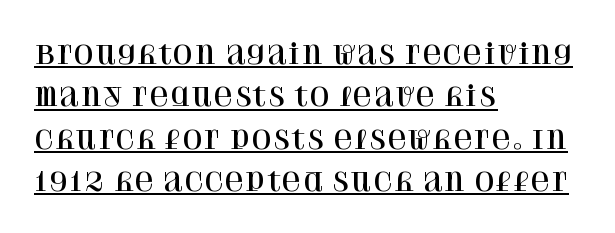
Q: Is the text italic (slanted)? A: No, it is upright.
Q: Is the text underlined? A: Yes.
Q: How is the paragraph aligned? A: Left-aligned.
Q: Is the spacing between letters normal or unusually wide? A: Normal.
Q: Is the spacing between lines tight, normal or loose? A: Normal.
